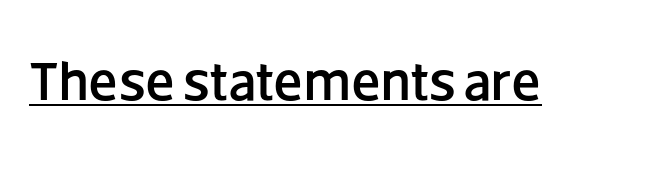
Italic? Not at all — the glyphs are vertical. The rendered words wear a rule along their underside. Varying glyph widths throughout — classic text-font behaviour. I'd call this a sans setting — the letters go barefoot. Is the letter spacing exaggerated? No — it looks like the ordinary default.
